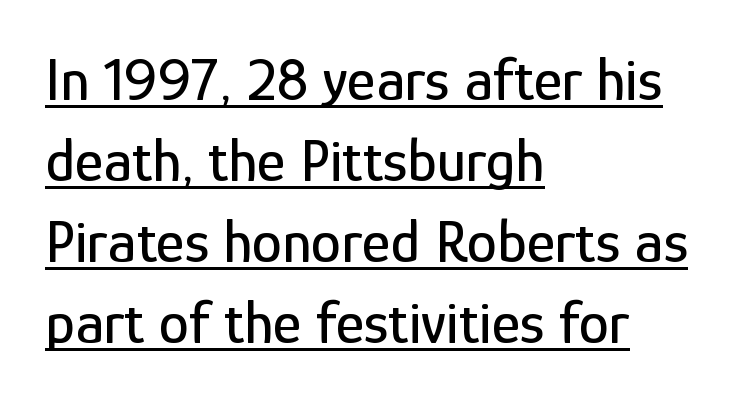
Q: Is the text italic (slanted)? A: No, it is upright.
Q: Is the typeface a serif or a sans-serif typeface? A: Sans-serif.
Q: Is the text underlined? A: Yes.
Q: How is the paragraph aligned? A: Left-aligned.
Q: Is the spacing between letters normal or unusually wide? A: Normal.
Q: Is the spacing between lines tight, normal or loose? A: Normal.
Q: Width (condensed, normal, or wide)? A: Condensed.
Q: Stroke contrast? A: Low.
Q: x-height? A: Medium.
Q: Monospaced? A: No.
